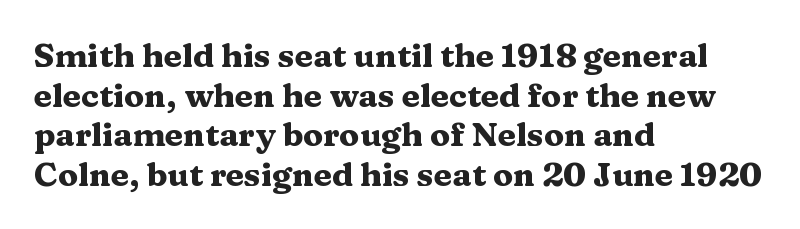
{"serif": "yes", "italic": "no", "bold": "yes", "weight": "heavy", "width": "wide", "stroke_contrast": "medium", "x_height": "medium", "monospaced": "no", "underline": "no", "align": "left", "line_spacing_ratio": 1.2, "letter_spacing": "normal", "letter_spacing_em": 0.0, "glyph_px": 33}
